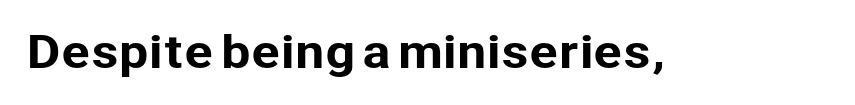
Plain, unruled lines of type. The font's upright variant was chosen for this text. I'd call this a sans setting — the letters go barefoot. Varying glyph widths throughout — classic text-font behaviour. How are the letters spaced? Ordinarily, with no added tracking.
